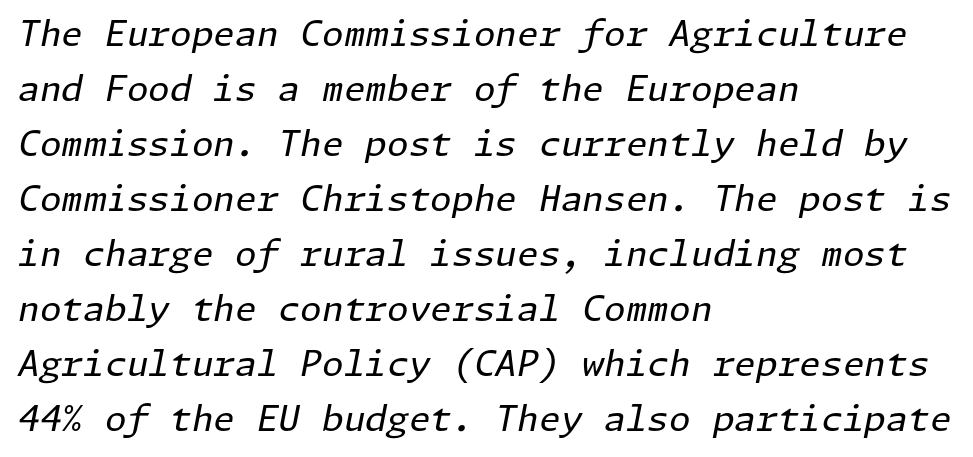
{"italic": "yes", "lean": "right", "slant_degrees": 11, "bold": "no", "weight": "regular", "width": "normal", "stroke_contrast": "low", "x_height": "medium", "underline": "no", "align": "left", "line_spacing": "normal", "line_spacing_ratio": 1.57, "letter_spacing": "normal", "letter_spacing_em": 0.0, "glyph_px": 35}
